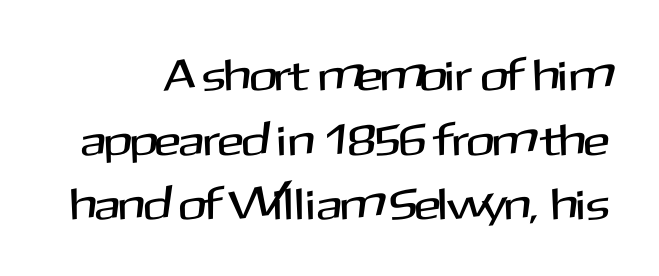
{"serif": "no", "italic": "no", "width": "normal", "stroke_contrast": "medium", "x_height": "medium", "monospaced": "no", "underline": "no", "line_spacing": "normal", "line_spacing_ratio": 1.47, "letter_spacing": "normal", "letter_spacing_em": 0.0, "glyph_px": 44}
